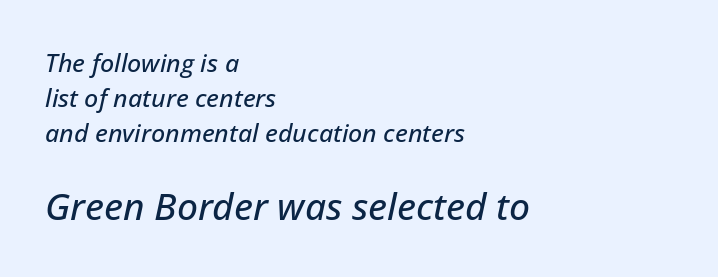
The image shows 37 px text type, italic (leaning right); set left-aligned, normal line spacing (1.41x), normal letter spacing, not underlined; the second (bottom) block is 1.48x larger; low stroke contrast and a medium x-height.
